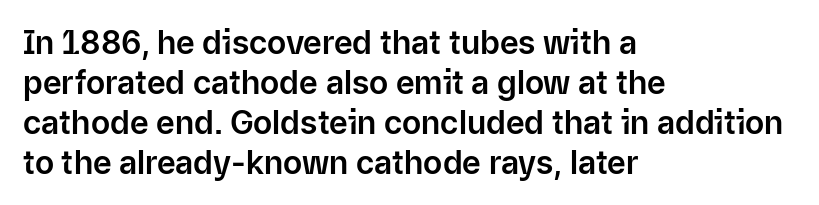
The image shows 32 px sans-serif type, upright; set left-aligned, normal line spacing (1.25x), normal letter spacing, not underlined; low stroke contrast and a medium x-height.
